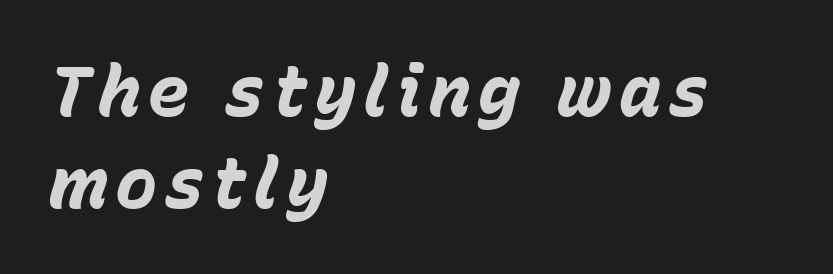
The image shows 71 px bold type, italic (leaning right); set left-aligned, normal line spacing (1.29x), not underlined; low stroke contrast and a medium x-height.
